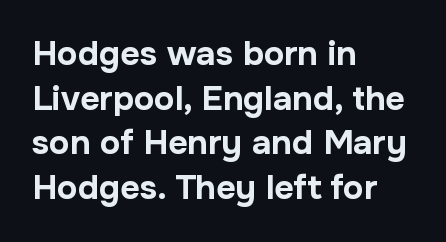
The image shows 34 px bold sans-serif type, upright; set left-aligned, normal line spacing (1.31x), normal letter spacing, not underlined; low stroke contrast and a medium x-height.
